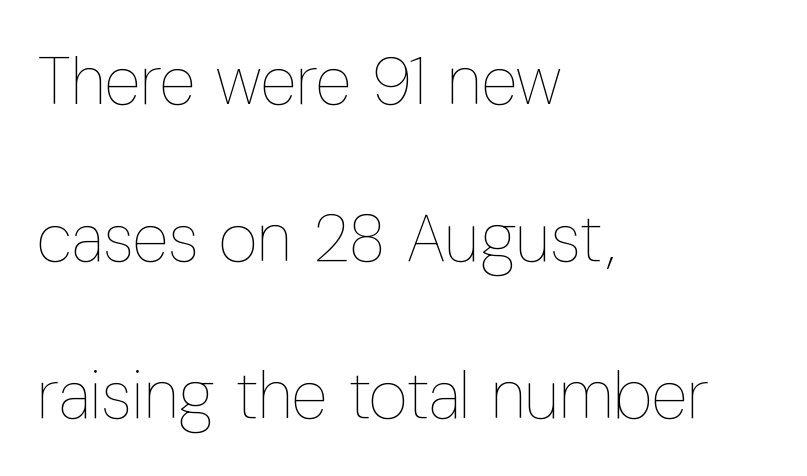
Q: Is the text bold? A: No.
Q: Is the text italic (slanted)? A: No, it is upright.
Q: Is the text underlined? A: No.
Q: How is the paragraph aligned? A: Left-aligned.
Q: Is the spacing between letters normal or unusually wide? A: Normal.
Q: Is the spacing between lines tight, normal or loose? A: Loose.
Q: Width (condensed, normal, or wide)? A: Condensed.
Q: Stroke contrast? A: Low.
Q: x-height? A: Medium.
Q: Monospaced? A: No.
